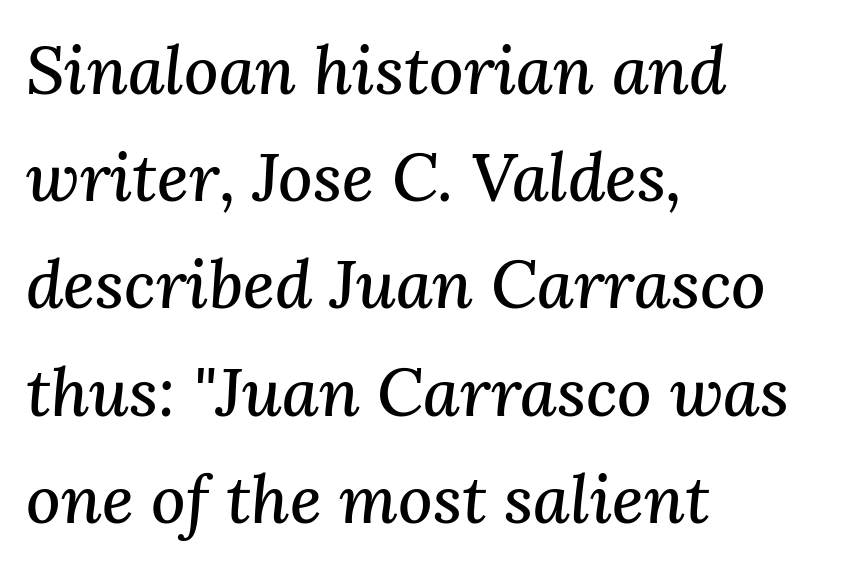
{"serif": "yes", "italic": "yes", "lean": "right", "slant_degrees": 3, "width": "normal", "stroke_contrast": "medium", "x_height": "medium", "monospaced": "no", "underline": "no", "align": "left", "line_spacing": "normal", "line_spacing_ratio": 1.6, "letter_spacing": "normal", "letter_spacing_em": 0.0, "glyph_px": 67}
